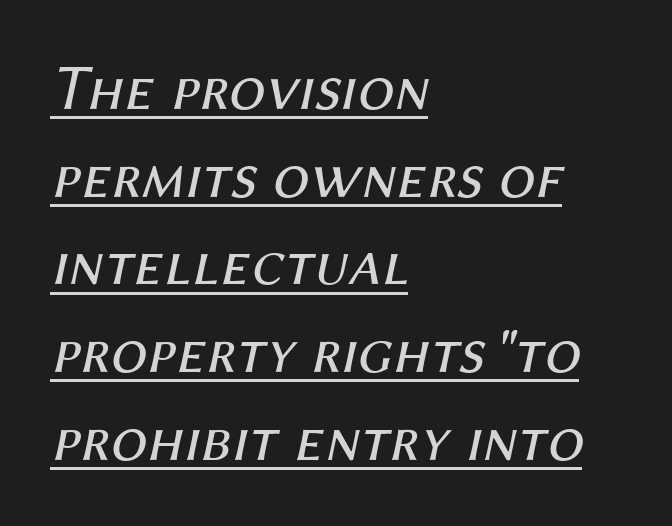
{"italic": "yes", "lean": "right", "slant_degrees": 12, "bold": "no", "weight": "regular", "width": "normal", "stroke_contrast": "medium", "x_height": "medium", "monospaced": "no", "underline": "yes", "align": "left", "line_spacing": "normal", "line_spacing_ratio": 1.35, "letter_spacing": "normal", "letter_spacing_em": 0.0, "glyph_px": 65}
